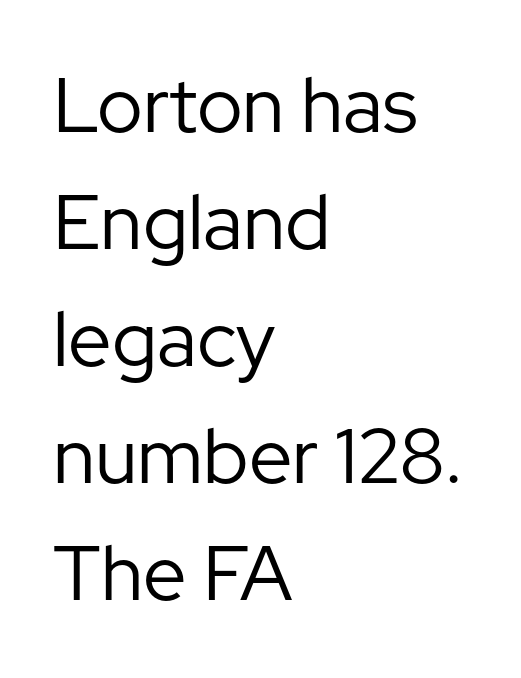
Stems and bowls with no extra thickness — not bold. This rendering leaves character spacing at its baseline value. This sample uses a sans-serif face. In terms of leading, this rendering sits right in the middle.
